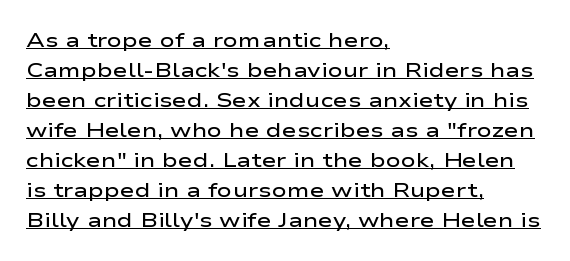
Q: Is the text bold? A: Semi-bold.
Q: Is the text italic (slanted)? A: No, it is upright.
Q: Is the text underlined? A: Yes.
Q: How is the paragraph aligned? A: Left-aligned.
Q: Is the spacing between letters normal or unusually wide? A: Normal.
Q: Is the spacing between lines tight, normal or loose? A: Normal.
